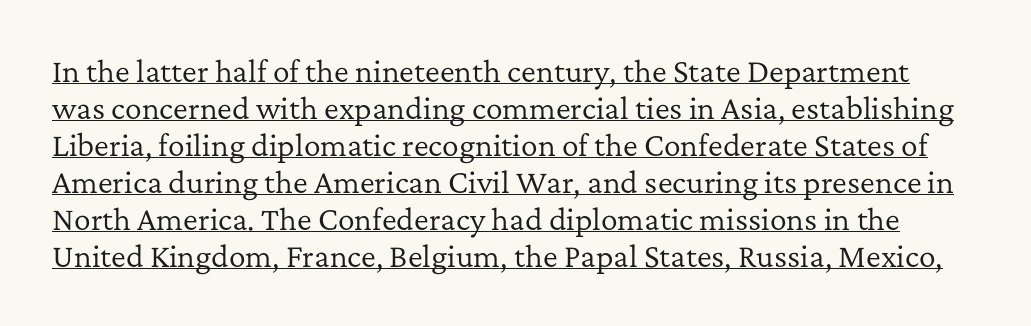
The image shows 28 px regular-weight serif type, upright; set normal line spacing (1.32x), normal letter spacing, underlined; low stroke contrast and a medium x-height.
